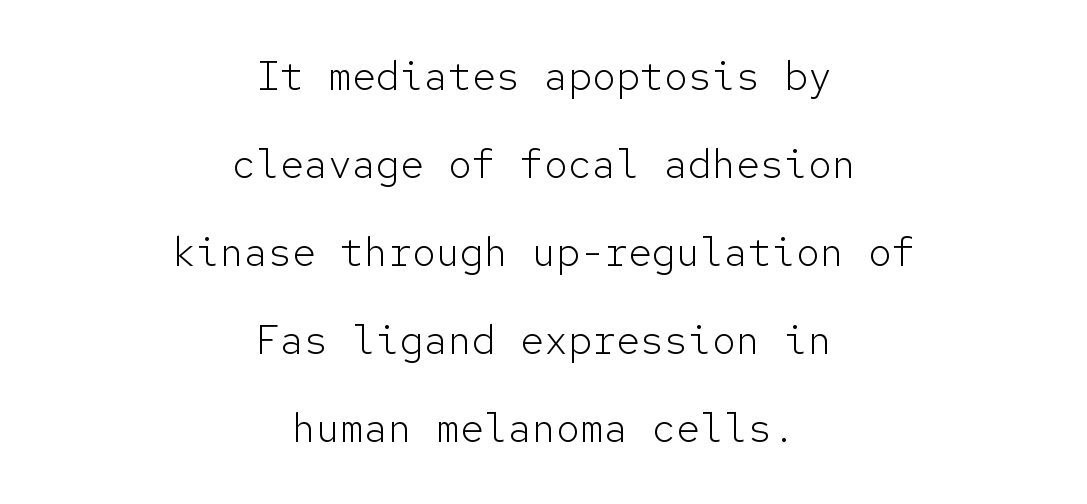
The image shows 40 px light sans-serif type, upright, monospaced; set centered, loose line spacing (2.2x), normal letter spacing, not underlined; low stroke contrast and a medium x-height.
